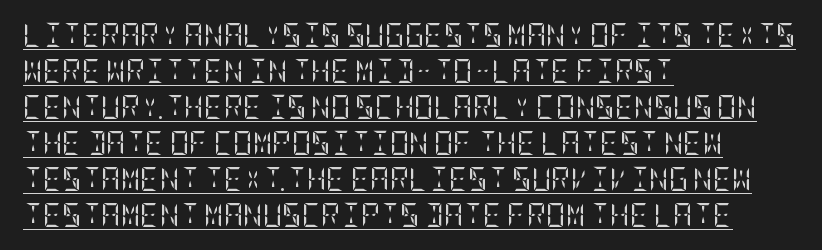
Q: Is the text bold? A: No.
Q: Is the text italic (slanted)? A: No, it is upright.
Q: Is the text underlined? A: Yes.
Q: How is the paragraph aligned? A: Left-aligned.
Q: Is the spacing between letters normal or unusually wide? A: Normal.
Q: Is the spacing between lines tight, normal or loose? A: Normal.
